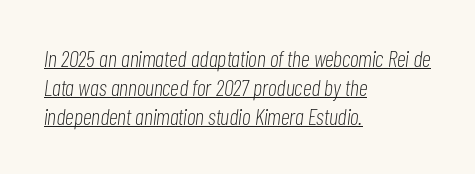
The lines are quadded left. The font is comparable to plain body text, perhaps lighter. Nobody touched the tracking dial on this one. Compared with typical paragraphs, the rows here are spaced about the same. These characters rest on top of a visible drawn line. Posture: slanted.
